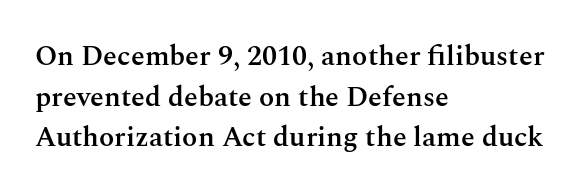
{"serif": "yes", "italic": "no", "bold": "semi", "weight": "semibold", "width": "normal", "stroke_contrast": "medium", "x_height": "medium", "monospaced": "no", "underline": "no", "align": "left", "line_spacing": "normal", "line_spacing_ratio": 1.45, "letter_spacing": "normal", "letter_spacing_em": 0.0, "glyph_px": 28}
